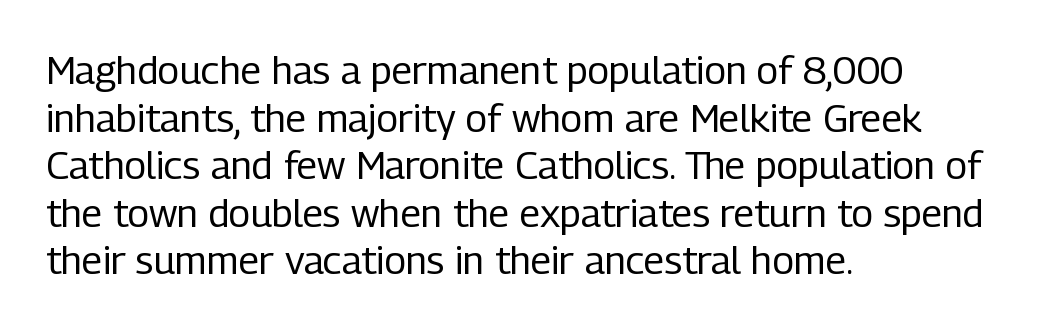
The image shows 39 px regular-weight, condensed sans-serif type, upright; set left-aligned, line spacing 1.22x, normal letter spacing, not underlined; low stroke contrast and a medium x-height.
